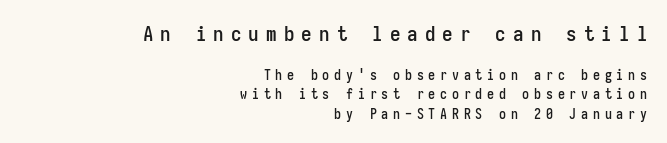
Q: Is the text italic (slanted)? A: No, it is upright.
Q: Is the text underlined? A: No.
Q: How is the paragraph aligned? A: Right-aligned.
Q: Is the spacing between letters normal or unusually wide? A: Unusually wide.
Q: Is the spacing between lines tight, normal or loose? A: Normal.
Q: Which block of text is set in a larger size, the first (top) or the second (bottom)? A: The first (top) one.
